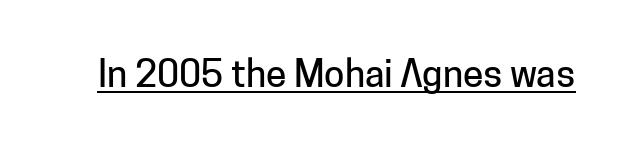
Unlike italic type, these characters show no tilt at all. You could call the tracking neutral — neither tight nor loose. Is this a fixed-width face? No — the glyphs have proportional, varying widths. Underlined type. Nothing sits at the stroke ends, so this counts as sans-serif.
